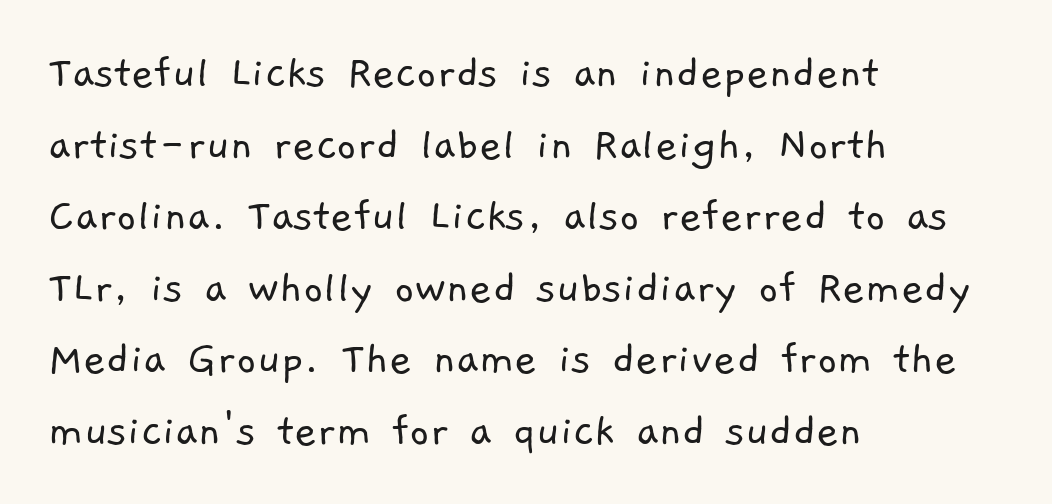
The image shows 49 px light sans-serif type; set left-aligned, normal line spacing (1.46x), normal letter spacing, not underlined; low stroke contrast and a medium x-height.
